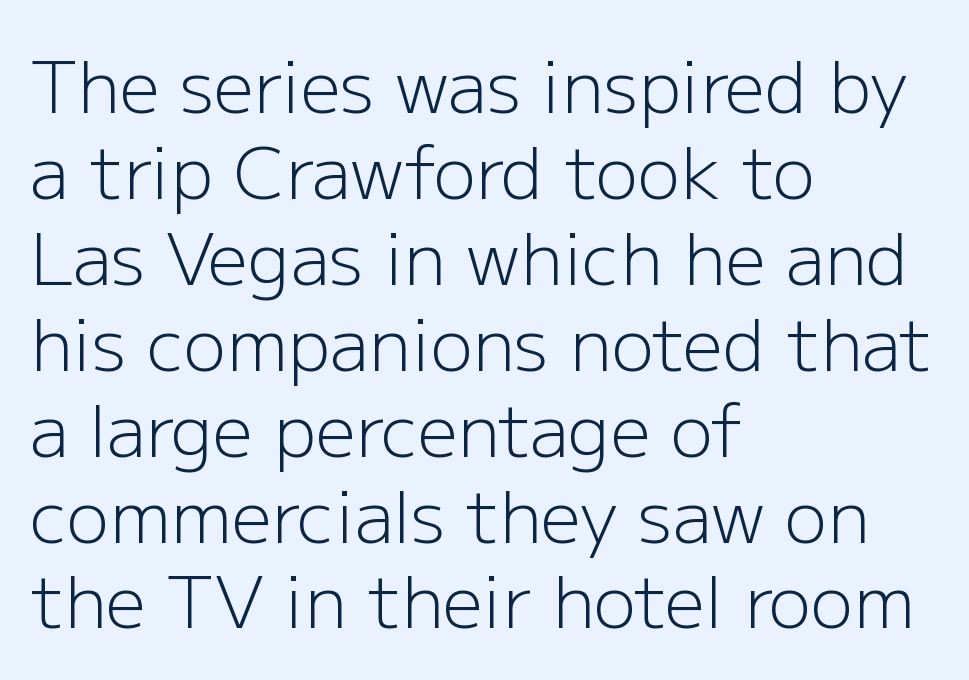
Q: Is the text bold? A: No.
Q: Is the text italic (slanted)? A: No, it is upright.
Q: Is the typeface a serif or a sans-serif typeface? A: Sans-serif.
Q: Is the text underlined? A: No.
Q: How is the paragraph aligned? A: Left-aligned.
Q: Is the spacing between letters normal or unusually wide? A: Normal.
Q: Width (condensed, normal, or wide)? A: Normal.
Q: Stroke contrast? A: Low.
Q: x-height? A: Medium.
Q: Monospaced? A: No.
